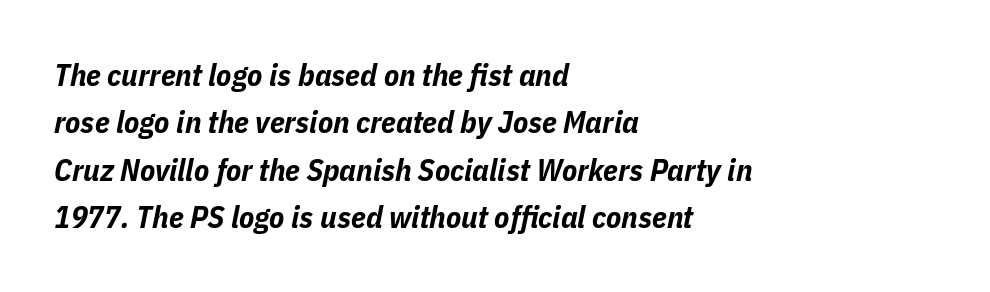
The image shows 31 px bold, condensed type, italic (leaning right); set left-aligned, normal line spacing (1.53x), normal letter spacing, not underlined; low stroke contrast and a medium x-height.
